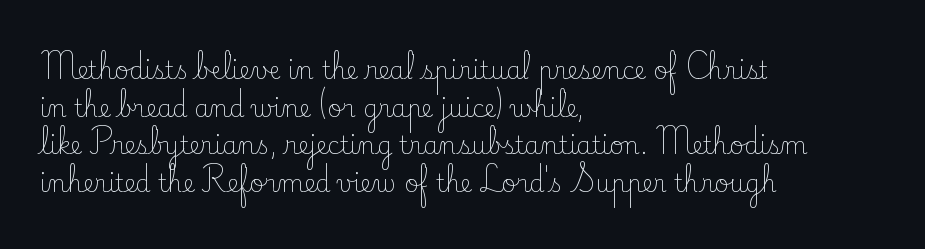
The setting favours the left margin, as ordinary paragraphs usually do. The face looks like a standard text weight, possibly lighter. Each row of text sits above clean, open space. Posture: straight, roman, zero tilt.
